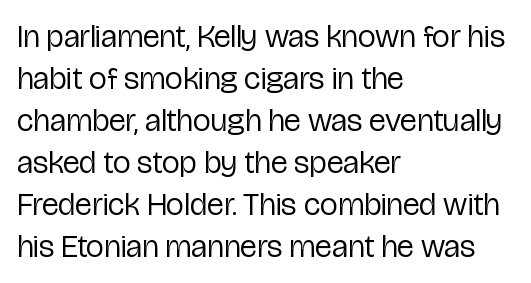
{"serif": "no", "italic": "no", "bold": "no", "weight": "regular", "width": "condensed", "stroke_contrast": "low", "x_height": "medium", "monospaced": "no", "underline": "no", "align": "left", "line_spacing": "normal", "line_spacing_ratio": 1.31, "letter_spacing": "normal", "letter_spacing_em": 0.0, "glyph_px": 32}
